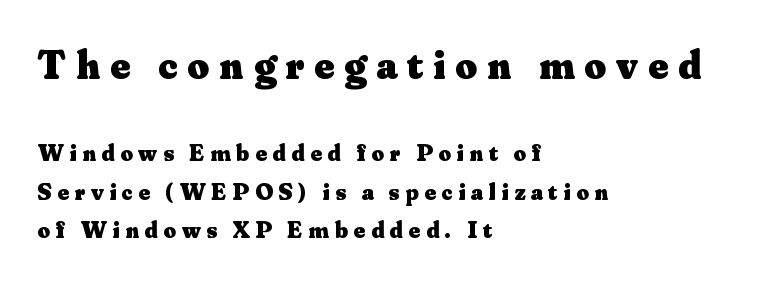
{"serif": "yes", "italic": "no", "bold": "yes", "weight": "heavy", "width": "normal", "stroke_contrast": "medium", "x_height": "small", "monospaced": "no", "underline": "no", "align": "left", "line_spacing": "normal", "line_spacing_ratio": 1.59, "letter_spacing": "wide", "letter_spacing_em": 0.24, "larger_block": "first", "size_ratio": 1.75, "glyph_px": 42}
